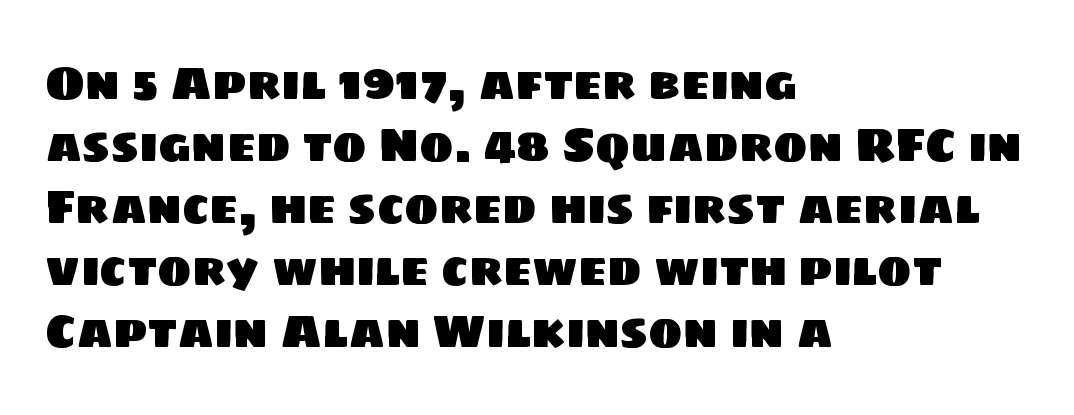
A typesetter would label this face a sans. Rows of type keep a routine distance in the vertical direction. A clean baseline with only descenders dipping below it. Varying glyph widths throughout — classic text-font behaviour.
